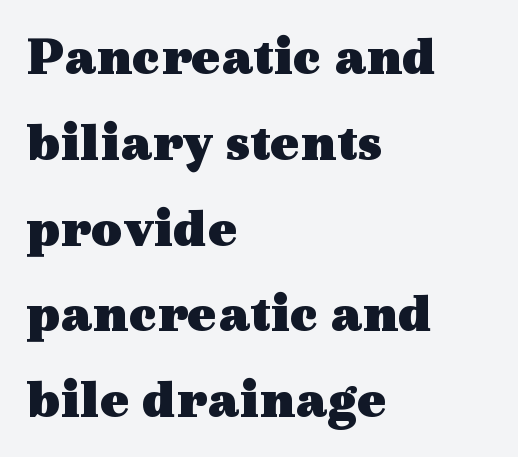
Q: Is the text bold? A: Yes.
Q: Is the text italic (slanted)? A: No, it is upright.
Q: Is the typeface a serif or a sans-serif typeface? A: Serif.
Q: Is the text underlined? A: No.
Q: How is the paragraph aligned? A: Left-aligned.
Q: Is the spacing between letters normal or unusually wide? A: Normal.
Q: Is the spacing between lines tight, normal or loose? A: Normal.
Q: Width (condensed, normal, or wide)? A: Wide.
Q: x-height? A: Medium.
Q: Monospaced? A: No.
